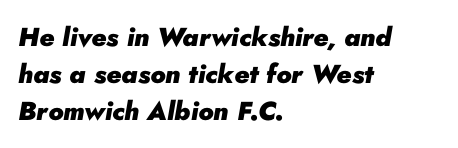
Compared with typical paragraphs, the rows here are spaced about the same. Typeset ragged right — the left edge is the straight one. An italicized treatment has been applied to the whole sample. As a designer I'd log this as weight 700, bold. Bare-footed words on every line.
